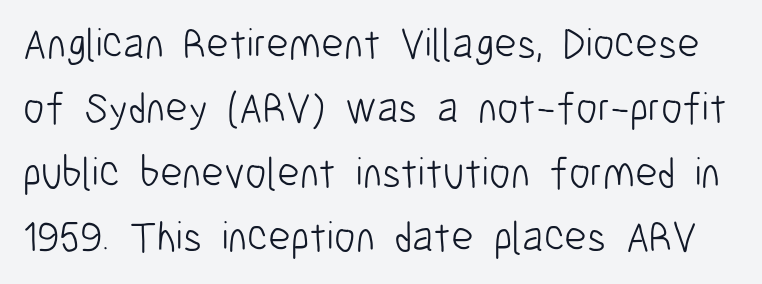
The image shows 43 px light, condensed sans-serif type, upright; set normal line spacing (1.5x), normal letter spacing, not underlined; low stroke contrast and a medium x-height.
